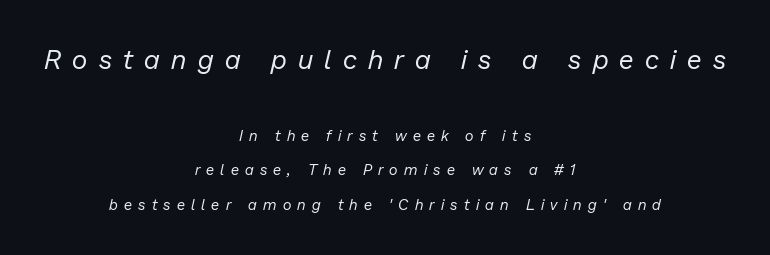
{"italic": "yes", "lean": "right", "slant_degrees": 13, "bold": "no", "underline": "no", "align": "center", "line_spacing": "loose", "line_spacing_ratio": 2.3, "letter_spacing": "wide", "letter_spacing_em": 0.42, "larger_block": "first", "size_ratio": 1.8, "glyph_px": 27}
